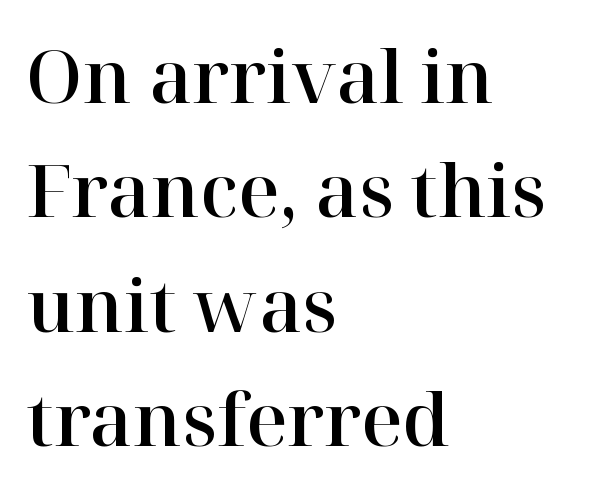
The image shows 72 px serif type, upright; set left-aligned, normal line spacing (1.59x), normal letter spacing, not underlined; high stroke contrast and a medium x-height.
